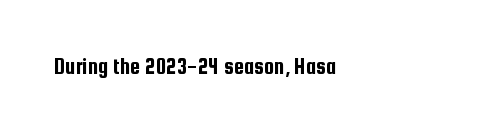
The image shows 23 px text type, upright; set left-aligned, normal letter spacing, not underlined.
